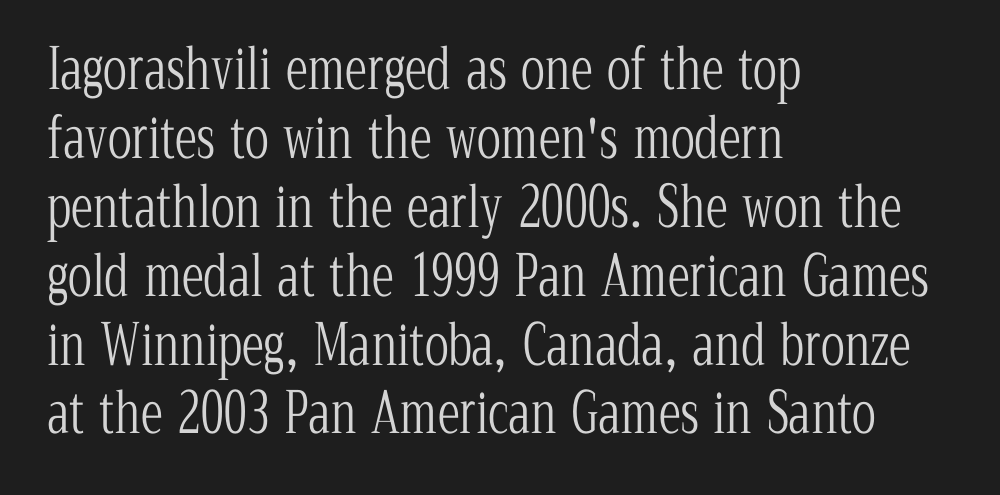
Q: Is the text bold? A: No.
Q: Is the text italic (slanted)? A: No, it is upright.
Q: Is the typeface a serif or a sans-serif typeface? A: Serif.
Q: Is the text underlined? A: No.
Q: How is the paragraph aligned? A: Left-aligned.
Q: Is the spacing between letters normal or unusually wide? A: Normal.
Q: Width (condensed, normal, or wide)? A: Condensed.
Q: Stroke contrast? A: Low.
Q: x-height? A: Medium.
Q: Monospaced? A: No.
